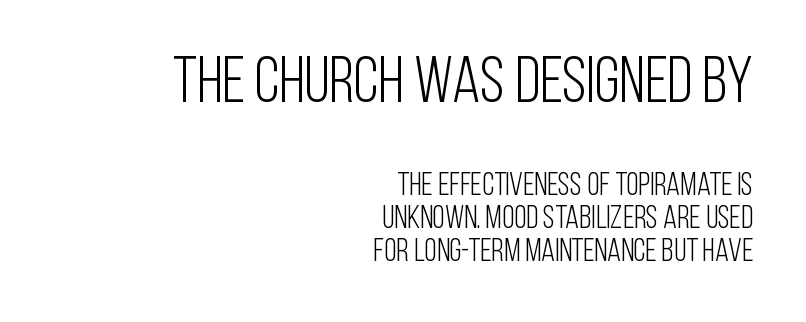
{"serif": "no", "italic": "no", "bold": "no", "weight": "light", "width": "condensed", "stroke_contrast": "low", "x_height": "large", "monospaced": "no", "underline": "no", "align": "right", "line_spacing": "tight", "line_spacing_ratio": 1.02, "letter_spacing": "normal", "letter_spacing_em": 0.0, "larger_block": "first", "size_ratio": 2.03, "glyph_px": 65}
